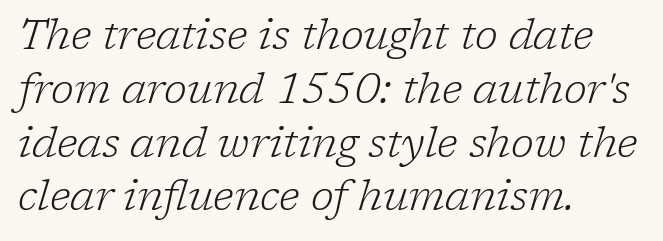
Q: Is the text bold? A: No.
Q: Is the text italic (slanted)? A: Yes, it leans right by about 17 degrees.
Q: Is the typeface a serif or a sans-serif typeface? A: Serif.
Q: Is the text underlined? A: No.
Q: How is the paragraph aligned? A: Left-aligned.
Q: Is the spacing between letters normal or unusually wide? A: Normal.
Q: Is the spacing between lines tight, normal or loose? A: Normal.
Q: Width (condensed, normal, or wide)? A: Normal.
Q: Stroke contrast? A: Low.
Q: x-height? A: Medium.
Q: Monospaced? A: No.
